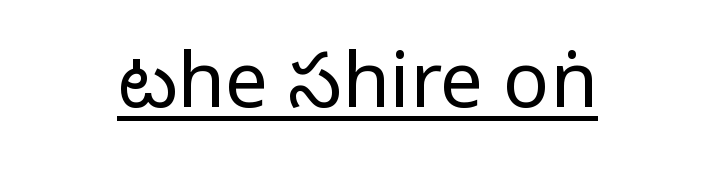
{"serif": "no", "italic": "no", "bold": "no", "weight": "regular", "width": "condensed", "stroke_contrast": "low", "underline": "yes", "align": "center", "letter_spacing": "normal", "letter_spacing_em": 0.0, "glyph_px": 77}
